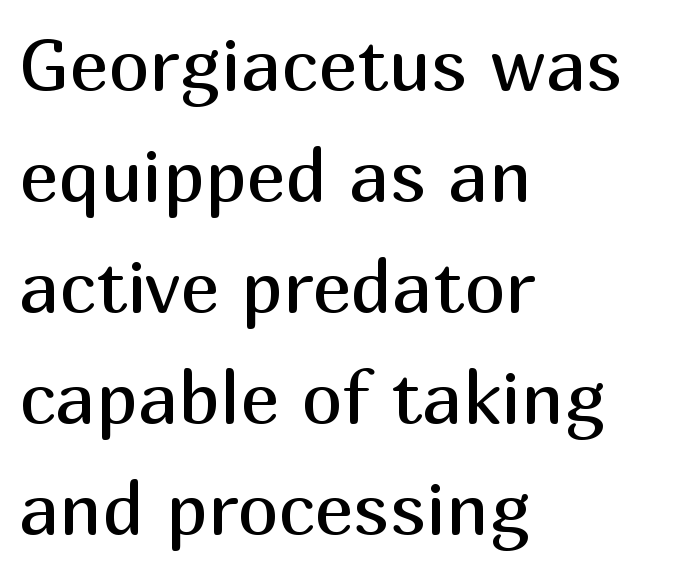
The image shows 74 px regular-weight sans-serif type, upright; set left-aligned, normal line spacing (1.5x), normal letter spacing, not underlined; medium stroke contrast and a medium x-height.
